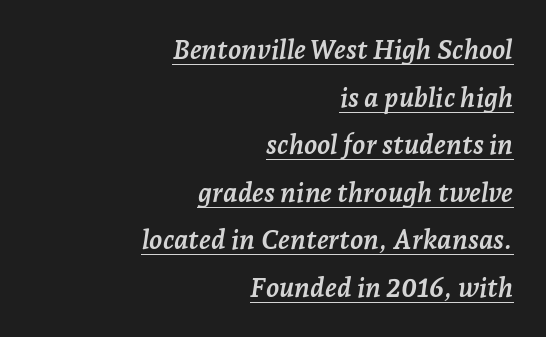
Q: Is the text bold? A: Yes.
Q: Is the text italic (slanted)? A: Yes, it leans right by about 7 degrees.
Q: Is the text underlined? A: Yes.
Q: How is the paragraph aligned? A: Right-aligned.
Q: Is the spacing between letters normal or unusually wide? A: Normal.
